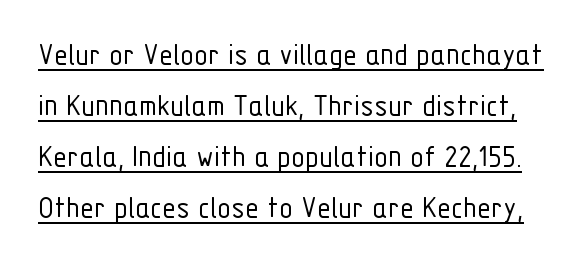
The image shows 32 px light, condensed sans-serif type, upright; set normal line spacing (1.59x), normal letter spacing, underlined; low stroke contrast and a medium x-height.
